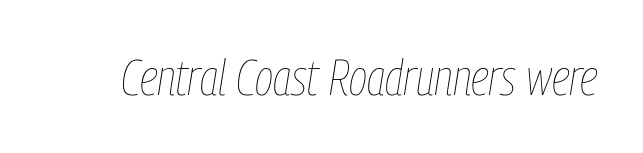
{"italic": "yes", "lean": "right", "slant_degrees": 9, "bold": "no", "weight": "thin", "width": "condensed", "stroke_contrast": "low", "x_height": "medium", "monospaced": "no", "underline": "no", "letter_spacing": "normal", "letter_spacing_em": 0.0, "glyph_px": 50}
